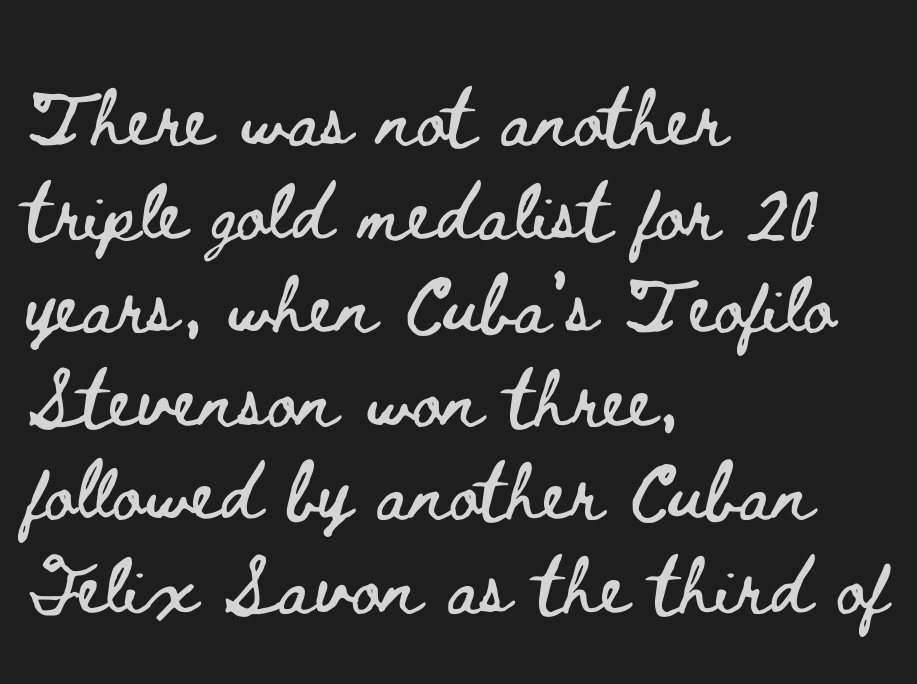
{"width": "wide", "stroke_contrast": "low", "x_height": "small", "monospaced": "no", "underline": "no", "align": "left", "line_spacing": "normal", "line_spacing_ratio": 1.3, "letter_spacing": "normal", "letter_spacing_em": 0.0, "glyph_px": 72}
